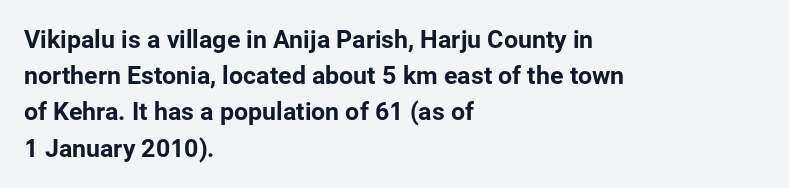
Q: Is the text italic (slanted)? A: No, it is upright.
Q: Is the text underlined? A: No.
Q: How is the paragraph aligned? A: Left-aligned.
Q: Is the spacing between letters normal or unusually wide? A: Normal.
Q: Is the spacing between lines tight, normal or loose? A: Normal.
